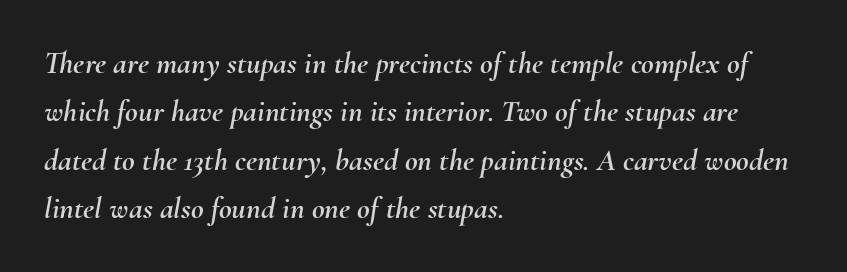
{"italic": "yes", "lean": "right", "slant_degrees": 10, "width": "normal", "stroke_contrast": "medium", "x_height": "small", "monospaced": "no", "underline": "no", "align": "left", "line_spacing": "normal", "line_spacing_ratio": 1.56, "letter_spacing": "normal", "letter_spacing_em": 0.0, "glyph_px": 31}
